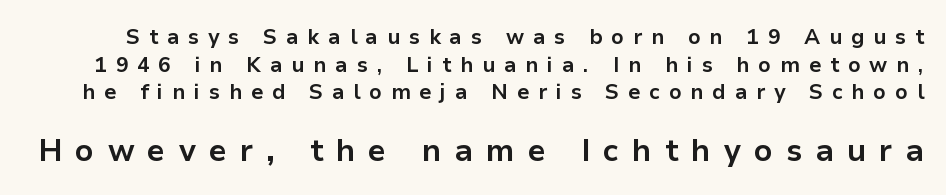
The image shows 31 px bold sans-serif type, upright; set normal line spacing (1.31x), unusually wide letter spacing (+0.42 em), not underlined; the second (bottom) block is 1.48x larger; low stroke contrast and a medium x-height.
